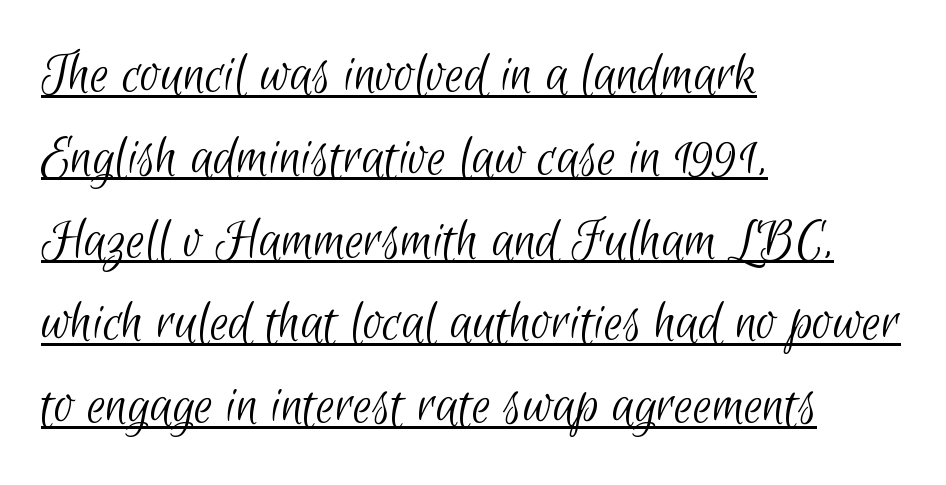
Q: Is the text bold? A: No.
Q: Is the typeface a serif or a sans-serif typeface? A: Sans-serif.
Q: Is the text underlined? A: Yes.
Q: How is the paragraph aligned? A: Left-aligned.
Q: Is the spacing between letters normal or unusually wide? A: Normal.
Q: Is the spacing between lines tight, normal or loose? A: Normal.
Q: Width (condensed, normal, or wide)? A: Condensed.
Q: Stroke contrast? A: Low.
Q: x-height? A: Small.
Q: Monospaced? A: No.
